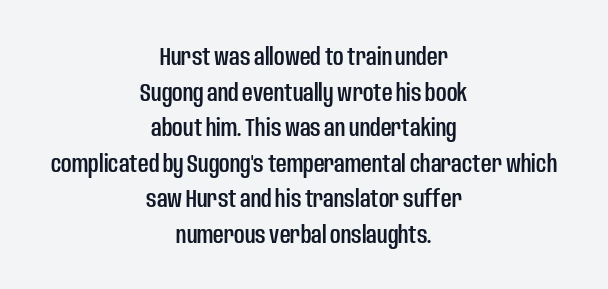
Q: Is the text italic (slanted)? A: No, it is upright.
Q: Is the text underlined? A: No.
Q: How is the paragraph aligned? A: Centered.
Q: Is the spacing between letters normal or unusually wide? A: Normal.
Q: Is the spacing between lines tight, normal or loose? A: Normal.
